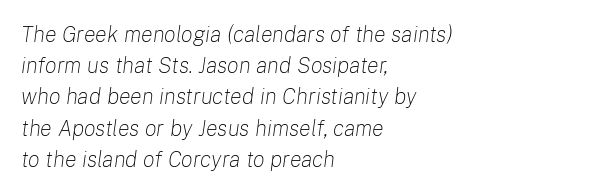
The image shows 22 px text type, italic (leaning right); set left-aligned, normal line spacing (1.42x), normal letter spacing, not underlined.
